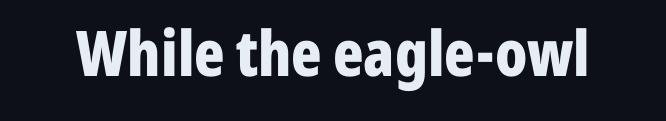
Q: Is the text bold? A: Yes.
Q: Is the text italic (slanted)? A: No, it is upright.
Q: Is the typeface a serif or a sans-serif typeface? A: Sans-serif.
Q: Is the text underlined? A: No.
Q: Is the spacing between letters normal or unusually wide? A: Normal.
Q: Width (condensed, normal, or wide)? A: Condensed.
Q: Stroke contrast? A: Low.
Q: x-height? A: Medium.
Q: Monospaced? A: No.
